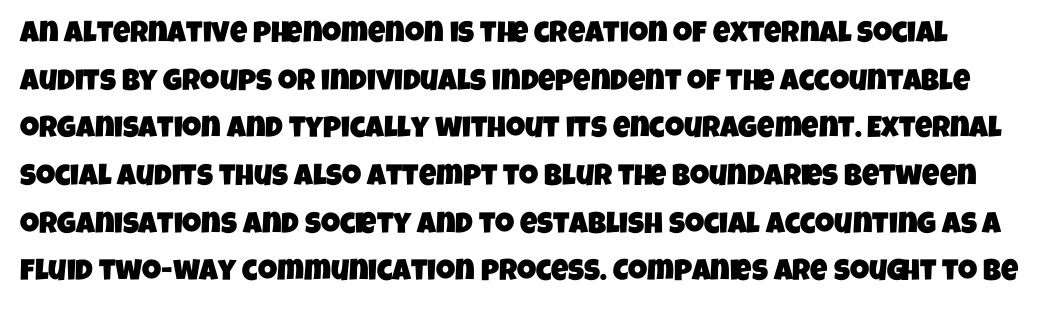
Nobody touched the tracking dial on this one. The designer left line spacing at the default. Unmarked baselines from the first word to the last. Type style note: lacks serifs. This sample has the flowing, uneven cadence of proportional lettering.
